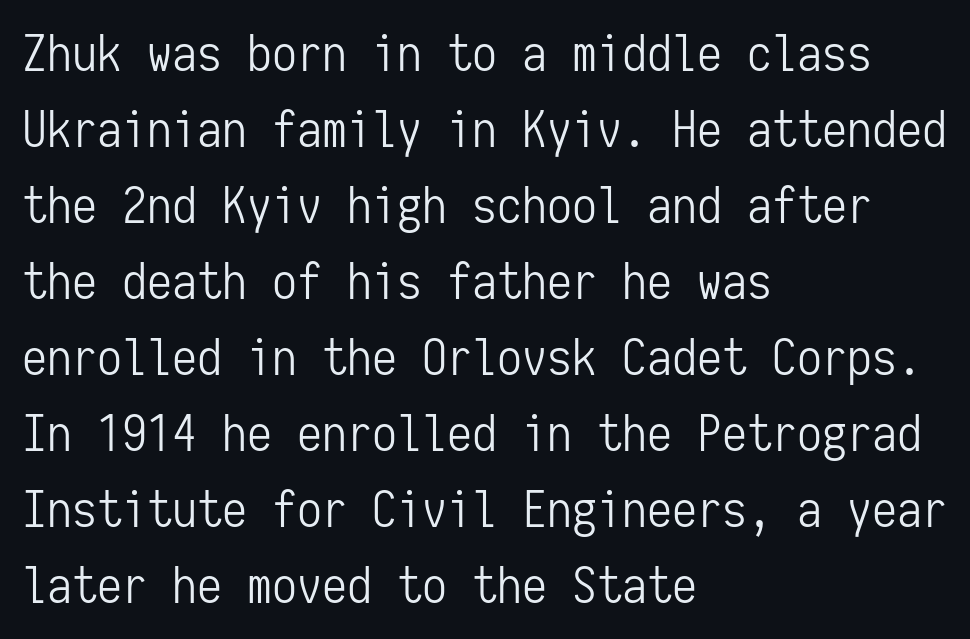
{"serif": "no", "italic": "no", "bold": "no", "weight": "light", "width": "condensed", "stroke_contrast": "low", "x_height": "medium", "monospaced": "yes", "underline": "no", "align": "left", "line_spacing": "normal", "line_spacing_ratio": 1.52, "letter_spacing": "normal", "letter_spacing_em": 0.0, "glyph_px": 50}
